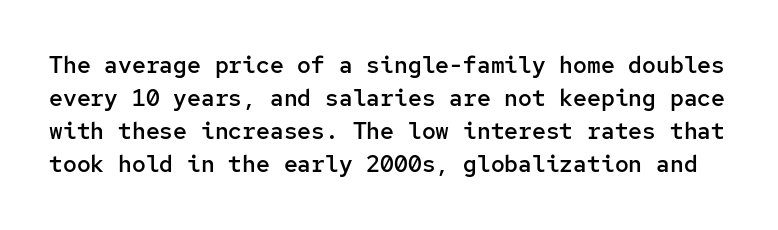
Q: Is the text bold? A: Semi-bold.
Q: Is the text italic (slanted)? A: No, it is upright.
Q: Is the text underlined? A: No.
Q: Is the spacing between letters normal or unusually wide? A: Normal.
Q: Is the spacing between lines tight, normal or loose? A: Normal.
